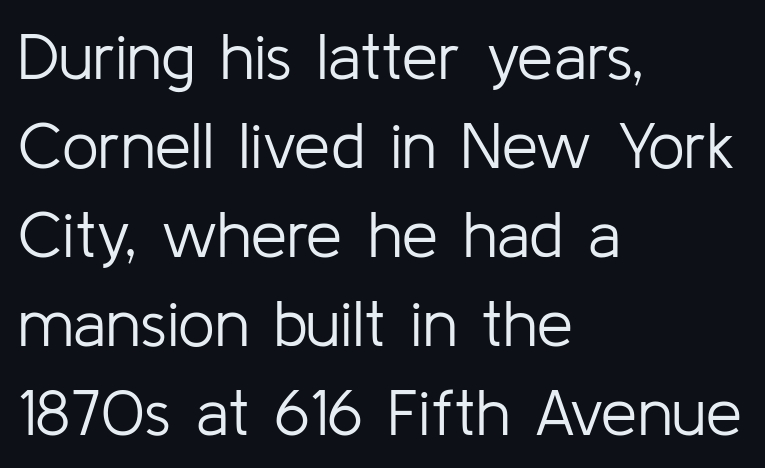
The gap between lines stays unmarked. Students, note that the glyphs here touch the page at normal intervals. Layout note: lines flush left. Are there feet on the stems? There aren't — it's a sans. Honestly, the row spacing looks completely unremarkable.
